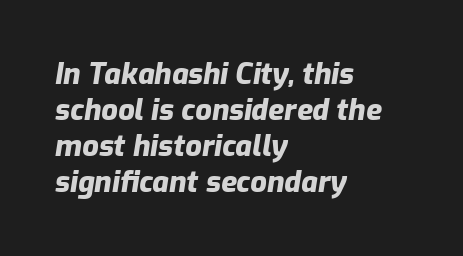
Q: Is the text bold? A: Yes.
Q: Is the text italic (slanted)? A: Yes, it leans right by about 9 degrees.
Q: Is the text underlined? A: No.
Q: How is the paragraph aligned? A: Left-aligned.
Q: Is the spacing between letters normal or unusually wide? A: Normal.
Q: Width (condensed, normal, or wide)? A: Normal.
Q: Stroke contrast? A: Low.
Q: x-height? A: Medium.
Q: Monospaced? A: No.
